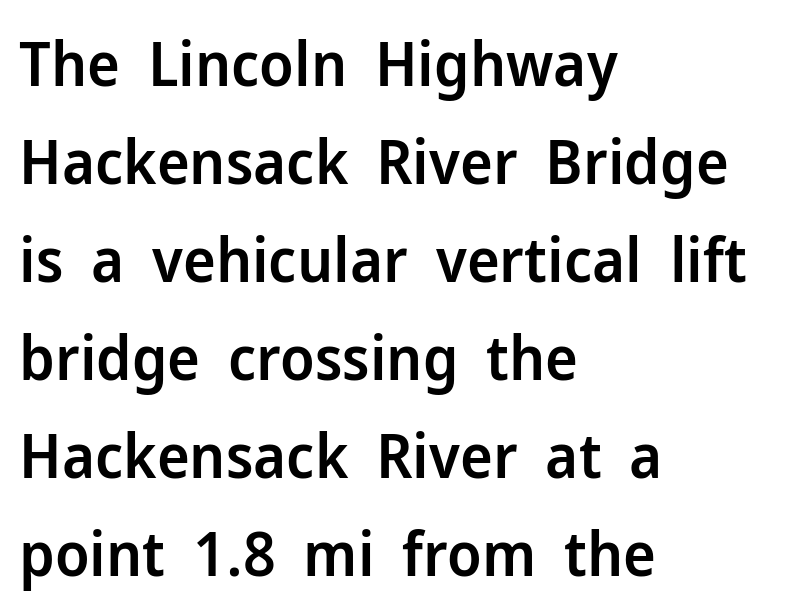
Q: Is the text bold? A: Semi-bold.
Q: Is the text italic (slanted)? A: No, it is upright.
Q: Is the typeface a serif or a sans-serif typeface? A: Sans-serif.
Q: Is the text underlined? A: No.
Q: How is the paragraph aligned? A: Left-aligned.
Q: Is the spacing between letters normal or unusually wide? A: Normal.
Q: Is the spacing between lines tight, normal or loose? A: Normal.
Q: Width (condensed, normal, or wide)? A: Normal.
Q: Stroke contrast? A: Low.
Q: x-height? A: Medium.
Q: Monospaced? A: No.
